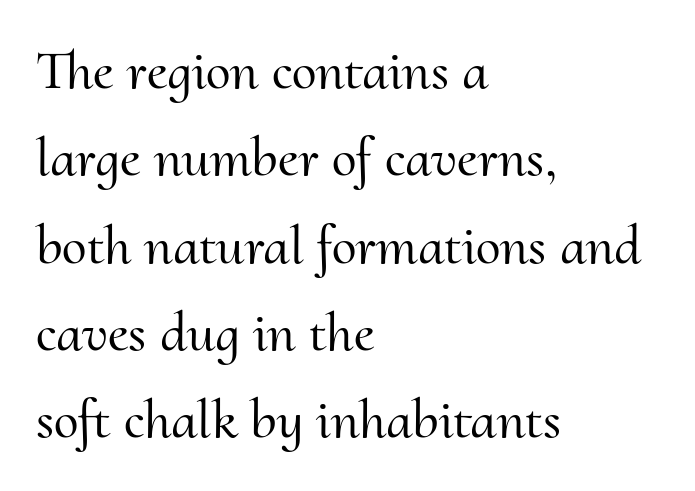
Looks like regular typesetting: each glyph gets only the width it needs. A classic flush-left, rag-right setting is used for this passage. The type is set solid horizontally, with unmodified tracking. Rendered with straight, roman letterforms. The passage shown is not underscored anywhere.
